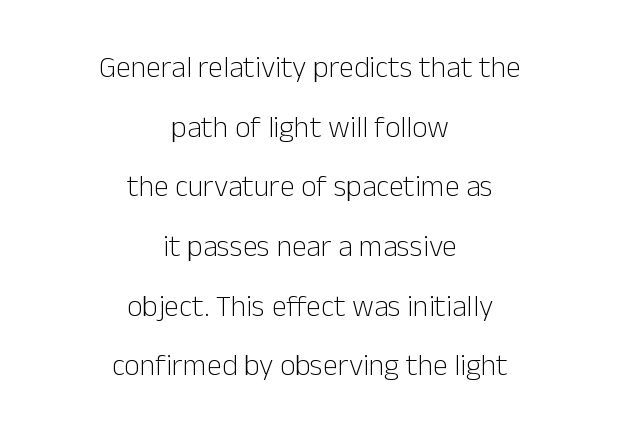
The image shows 30 px light sans-serif type, upright; set centered, loose line spacing (1.99x), normal letter spacing, not underlined; low stroke contrast and a medium x-height.
